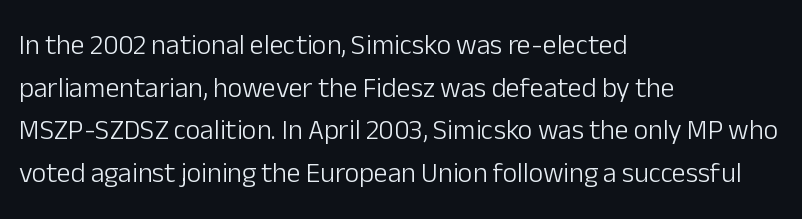
{"serif": "no", "italic": "no", "bold": "no", "weight": "light", "width": "normal", "stroke_contrast": "low", "x_height": "medium", "monospaced": "no", "underline": "no", "align": "left", "line_spacing": "normal", "line_spacing_ratio": 1.52, "letter_spacing": "normal", "letter_spacing_em": 0.0, "glyph_px": 28}
